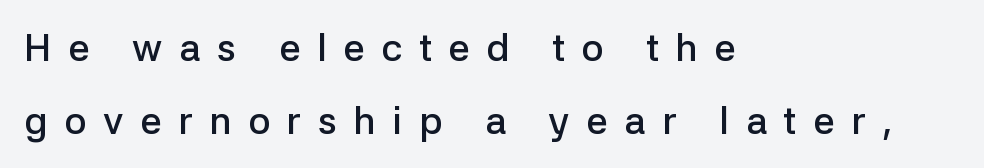
The image shows 38 px semibold sans-serif type, upright; set left-aligned, loose line spacing (1.92x), unusually wide letter spacing (+0.44 em), not underlined; low stroke contrast and a medium x-height.
